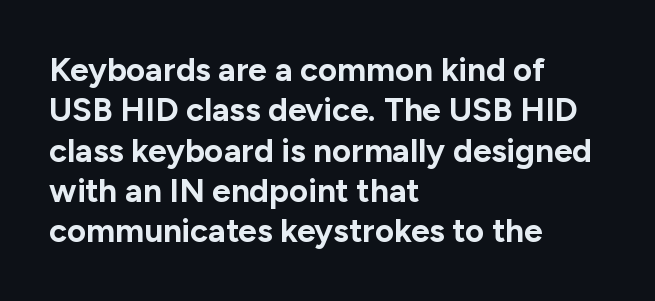
{"serif": "no", "italic": "no", "bold": "yes", "weight": "bold", "width": "normal", "stroke_contrast": "low", "x_height": "medium", "monospaced": "no", "underline": "no", "align": "left", "line_spacing_ratio": 1.22, "letter_spacing": "normal", "letter_spacing_em": 0.0, "glyph_px": 33}
